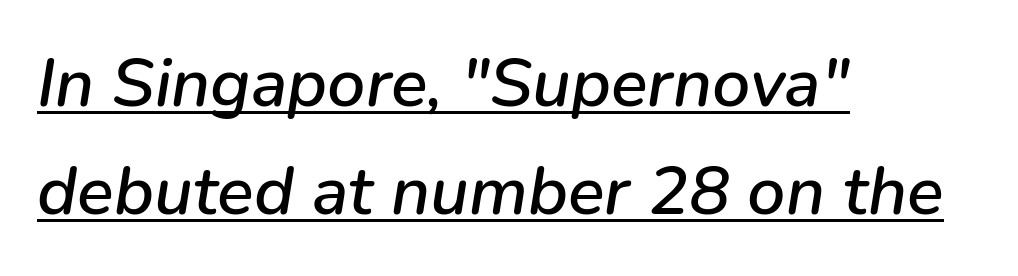
{"italic": "yes", "lean": "right", "slant_degrees": 9, "width": "normal", "stroke_contrast": "low", "x_height": "medium", "monospaced": "no", "underline": "yes", "align": "left", "line_spacing": "normal", "line_spacing_ratio": 1.59, "letter_spacing": "normal", "letter_spacing_em": 0.0, "glyph_px": 68}
